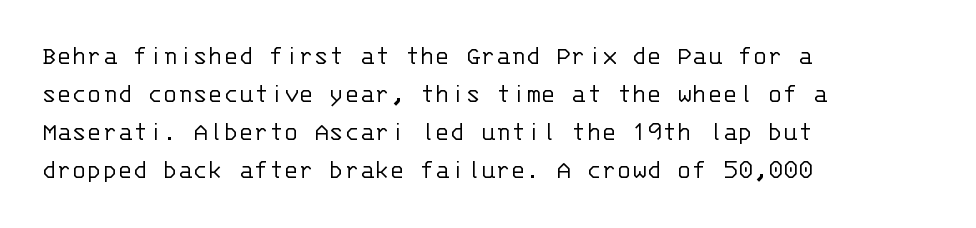
Does the type have serifs? No, each stem ends abruptly. Every character here occupies the same horizontal width, giving the sample a typewriter-like rhythm. Caption: multi-line text, flush left, ragged right. Unmarked baselines from the first word to the last. Vertical spacing — default. No italicization has been applied; the sample stays upright.
